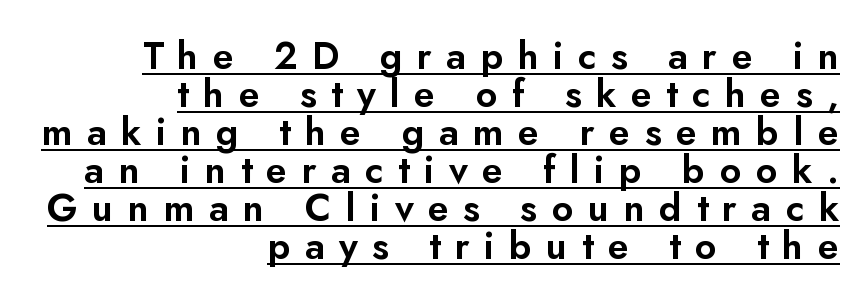
Q: Is the text italic (slanted)? A: No, it is upright.
Q: Is the typeface a serif or a sans-serif typeface? A: Sans-serif.
Q: Is the text underlined? A: Yes.
Q: How is the paragraph aligned? A: Right-aligned.
Q: Is the spacing between letters normal or unusually wide? A: Unusually wide.
Q: Is the spacing between lines tight, normal or loose? A: Tight.
Q: Width (condensed, normal, or wide)? A: Normal.
Q: Stroke contrast? A: Low.
Q: x-height? A: Small.
Q: Monospaced? A: No.
